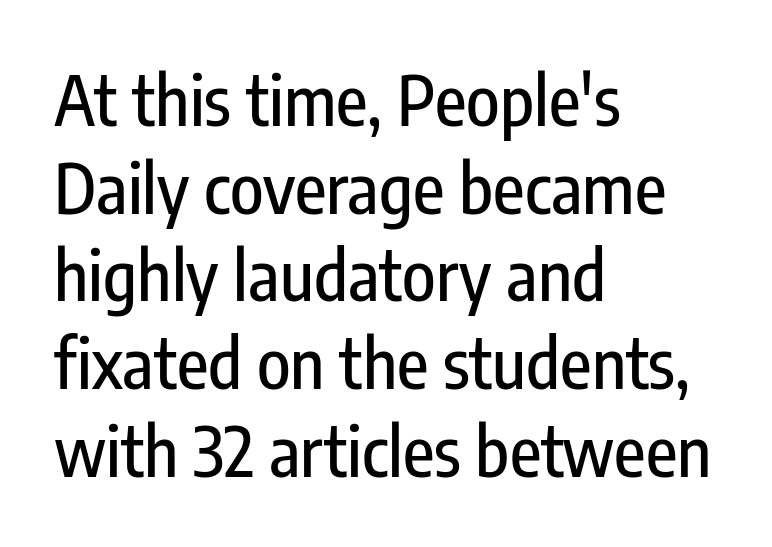
You could not count columns in this text — the font is proportionally spaced. Look at the tracking — it's just the regular setting, nothing added. The baseline area is clear. The compositor pushed each line to the left boundary. Look at the bottom of the vertical strokes: they stop flat, with no serifs.
